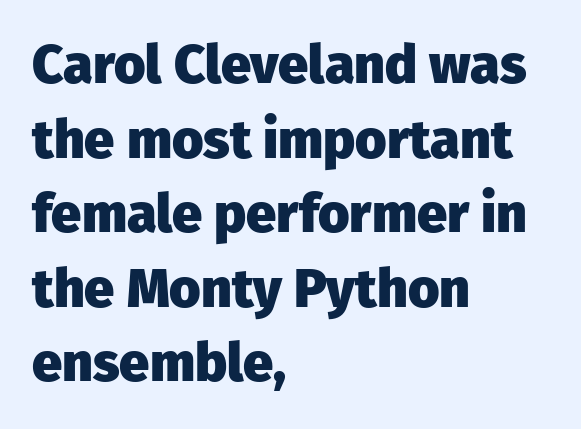
{"serif": "no", "italic": "no", "bold": "yes", "weight": "heavy", "width": "normal", "stroke_contrast": "low", "x_height": "medium", "monospaced": "no", "underline": "no", "align": "left", "line_spacing": "normal", "line_spacing_ratio": 1.38, "letter_spacing": "normal", "letter_spacing_em": 0.0, "glyph_px": 54}
